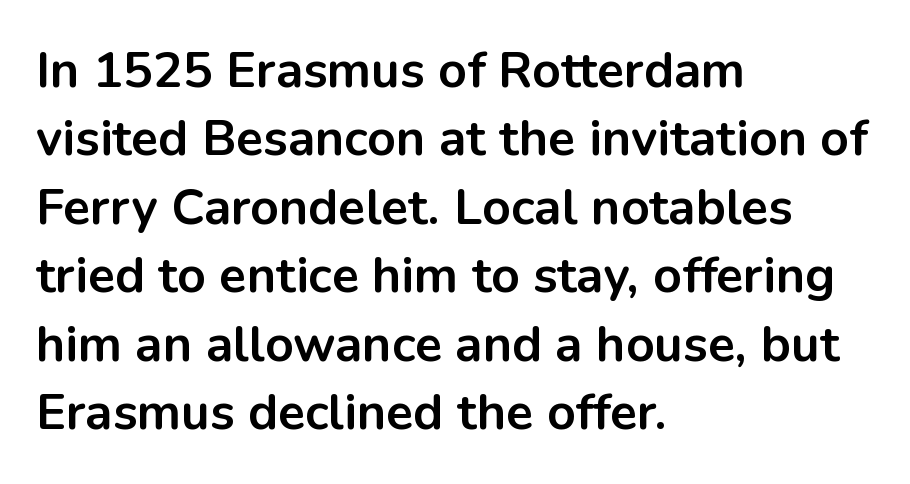
This sample has the flowing, uneven cadence of proportional lettering. The lines are quadded left. Thick stems and heavy bowls — unmistakably bold. Caption: standard tracking, unaltered. Font category for this specimen: sans-serif. Descenders are the only things crossing below the line.
